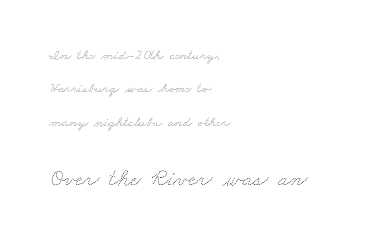
{"bold": "no", "underline": "no", "align": "left", "line_spacing": "loose", "line_spacing_ratio": 2.39, "letter_spacing": "normal", "letter_spacing_em": 0.0, "larger_block": "second", "size_ratio": 1.71, "glyph_px": 24}
